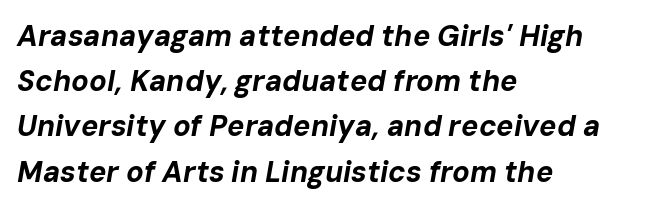
Q: Is the text bold? A: Yes.
Q: Is the text italic (slanted)? A: Yes, it leans right by about 10 degrees.
Q: Is the text underlined? A: No.
Q: How is the paragraph aligned? A: Left-aligned.
Q: Is the spacing between letters normal or unusually wide? A: Normal.
Q: Is the spacing between lines tight, normal or loose? A: Normal.
Q: Width (condensed, normal, or wide)? A: Normal.
Q: Stroke contrast? A: Low.
Q: x-height? A: Medium.
Q: Monospaced? A: No.
